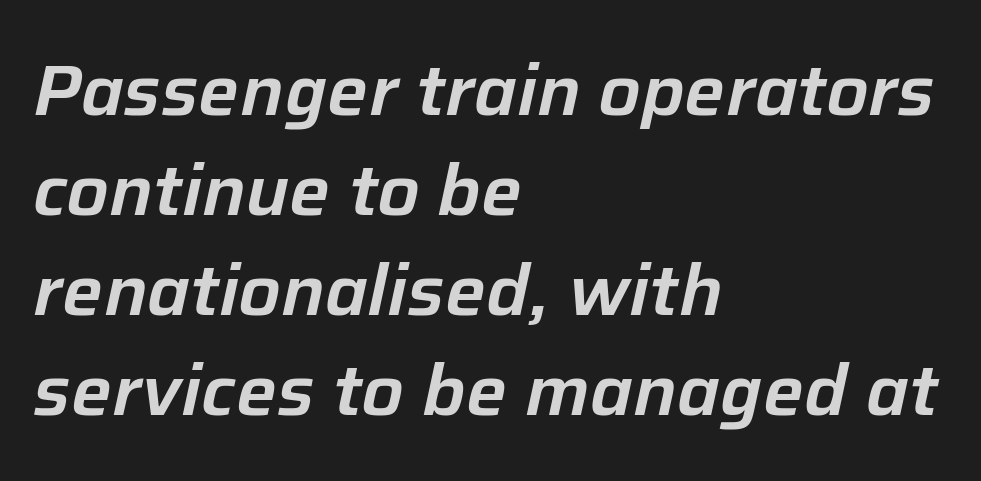
Q: Is the text italic (slanted)? A: Yes, it leans right by about 12 degrees.
Q: Is the text underlined? A: No.
Q: How is the paragraph aligned? A: Left-aligned.
Q: Is the spacing between letters normal or unusually wide? A: Normal.
Q: Is the spacing between lines tight, normal or loose? A: Normal.
Q: Width (condensed, normal, or wide)? A: Normal.
Q: Stroke contrast? A: Low.
Q: x-height? A: Medium.
Q: Monospaced? A: No.
